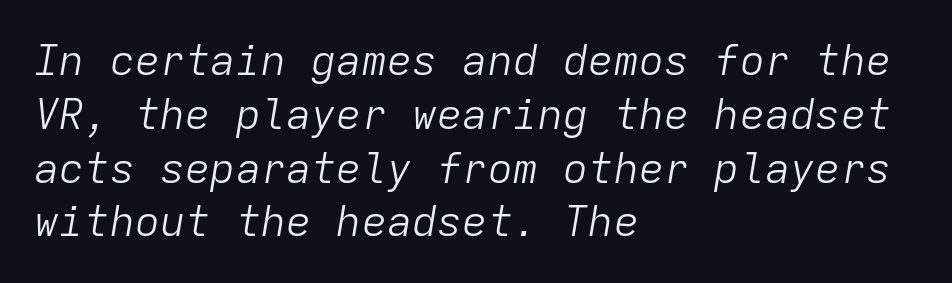
Q: Is the text bold? A: No.
Q: Is the text italic (slanted)? A: Yes, it leans right by about 9 degrees.
Q: Is the text underlined? A: No.
Q: How is the paragraph aligned? A: Left-aligned.
Q: Is the spacing between letters normal or unusually wide? A: Normal.
Q: Is the spacing between lines tight, normal or loose? A: Normal.
Q: Width (condensed, normal, or wide)? A: Normal.
Q: Stroke contrast? A: Low.
Q: x-height? A: Medium.
Q: Monospaced? A: Yes.
